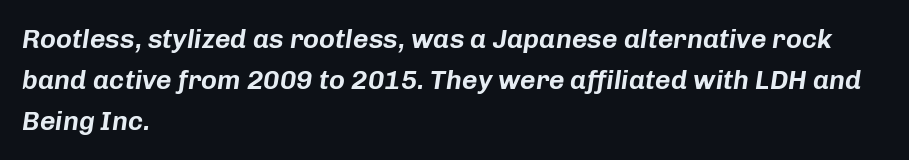
Q: Is the text italic (slanted)? A: Yes, it leans right by about 8 degrees.
Q: Is the text underlined? A: No.
Q: How is the paragraph aligned? A: Left-aligned.
Q: Is the spacing between letters normal or unusually wide? A: Normal.
Q: Is the spacing between lines tight, normal or loose? A: Normal.
